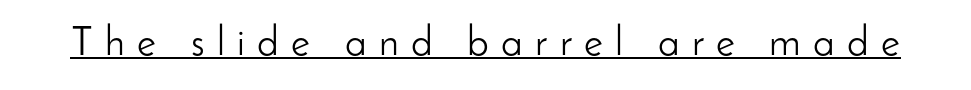
{"serif": "no", "italic": "no", "bold": "no", "weight": "light", "width": "normal", "stroke_contrast": "low", "x_height": "small", "monospaced": "no", "underline": "yes", "letter_spacing": "wide", "letter_spacing_em": 0.3, "glyph_px": 41}
